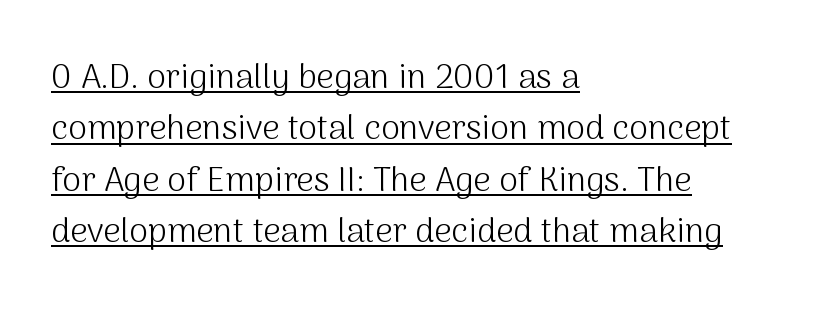
{"serif": "no", "italic": "no", "bold": "no", "weight": "light", "width": "normal", "stroke_contrast": "medium", "x_height": "medium", "monospaced": "no", "underline": "yes", "align": "left", "line_spacing": "normal", "line_spacing_ratio": 1.51, "letter_spacing": "normal", "letter_spacing_em": 0.0, "glyph_px": 34}
